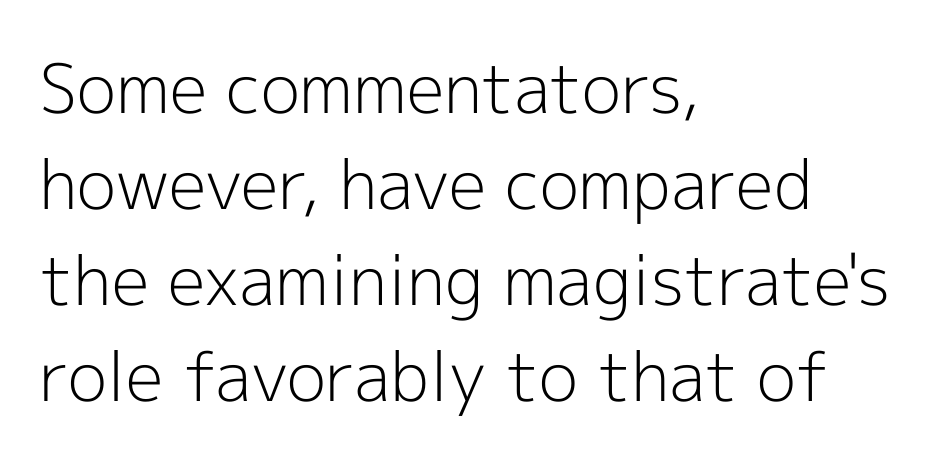
The image shows 68 px light sans-serif type, upright; set left-aligned, normal line spacing (1.41x), normal letter spacing, not underlined; a medium x-height.
